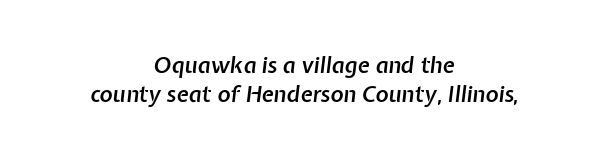
{"italic": "yes", "lean": "right", "slant_degrees": 7, "bold": "semi", "underline": "no", "align": "center", "line_spacing": "normal", "line_spacing_ratio": 1.3, "letter_spacing": "normal", "letter_spacing_em": 0.0, "glyph_px": 22}
